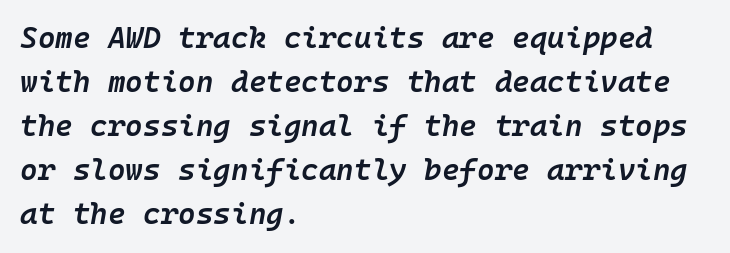
The image shows 30 px semibold type, italic (leaning right), monospaced; set left-aligned, normal line spacing (1.47x), normal letter spacing, not underlined; low stroke contrast and a medium x-height.
